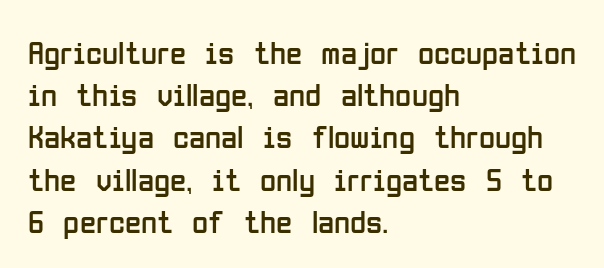
Q: Is the text bold? A: No.
Q: Is the text italic (slanted)? A: No, it is upright.
Q: Is the typeface a serif or a sans-serif typeface? A: Sans-serif.
Q: Is the text underlined? A: No.
Q: How is the paragraph aligned? A: Left-aligned.
Q: Is the spacing between letters normal or unusually wide? A: Normal.
Q: Is the spacing between lines tight, normal or loose? A: Normal.
Q: Width (condensed, normal, or wide)? A: Condensed.
Q: Stroke contrast? A: Low.
Q: x-height? A: Medium.
Q: Monospaced? A: No.
